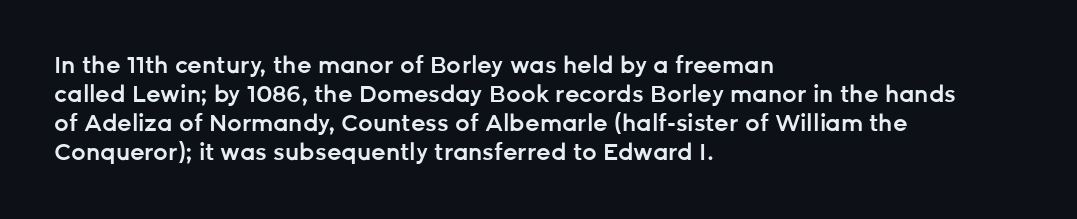
These lines keep a tight, regular rhythm from letter to letter. Horizontally, the lines are justified to the leading edge only. Normally led — the rows are evenly, conventionally spaced. The axis of the letterforms is exactly vertical. Bold? Not quite — semibold, heavier than regular but stopping short.
